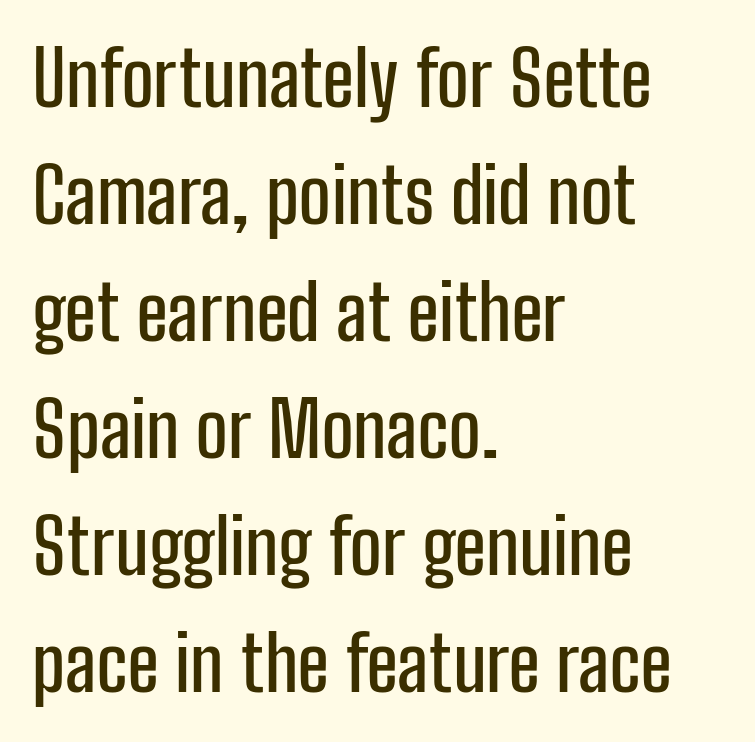
Q: Is the text italic (slanted)? A: No, it is upright.
Q: Is the typeface a serif or a sans-serif typeface? A: Sans-serif.
Q: Is the text underlined? A: No.
Q: How is the paragraph aligned? A: Left-aligned.
Q: Is the spacing between letters normal or unusually wide? A: Normal.
Q: Is the spacing between lines tight, normal or loose? A: Normal.
Q: Width (condensed, normal, or wide)? A: Condensed.
Q: Stroke contrast? A: Low.
Q: x-height? A: Medium.
Q: Monospaced? A: No.
